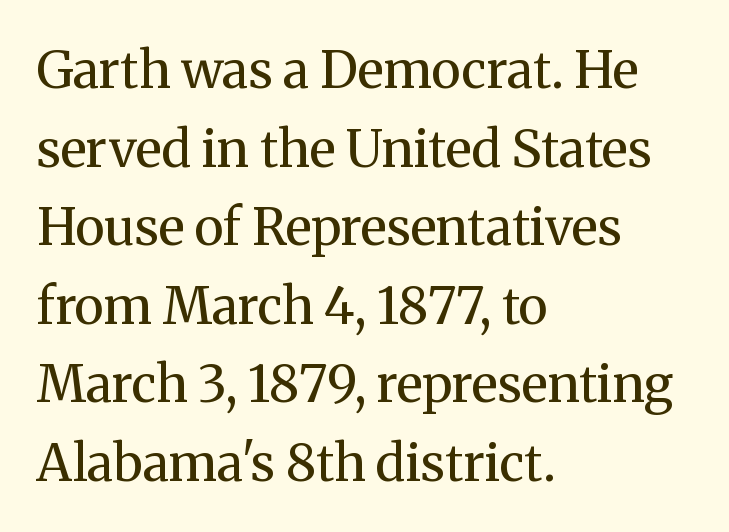
The words here are not underlined. These lines stack with their left ends in a neat column. Rows of type keep a routine distance in the vertical direction. The typography opts for an upright posture over an oblique one. Does the type have serifs? Yes, each stem ends in a small foot. The passage shown has conventional tracking throughout.
